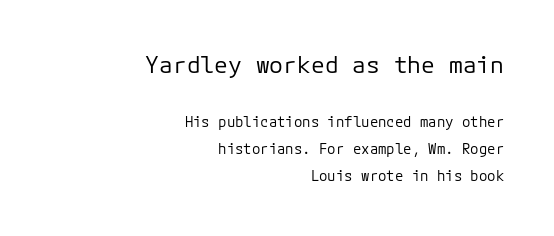
{"italic": "no", "bold": "no", "underline": "no", "align": "right", "line_spacing": "loose", "line_spacing_ratio": 1.94, "letter_spacing": "normal", "letter_spacing_em": 0.0, "larger_block": "first", "size_ratio": 1.64, "glyph_px": 23}
